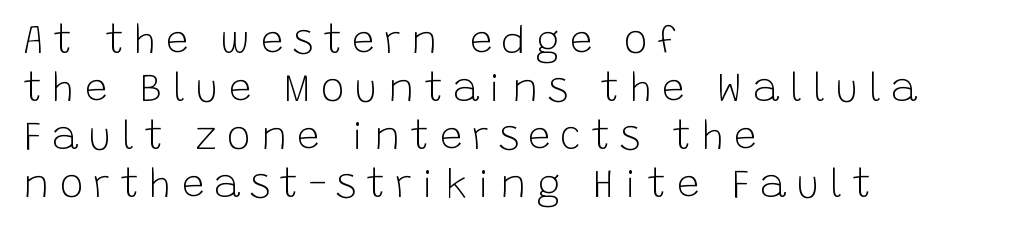
Q: Is the text bold? A: No.
Q: Is the text italic (slanted)? A: No, it is upright.
Q: Is the typeface a serif or a sans-serif typeface? A: Sans-serif.
Q: Is the text underlined? A: No.
Q: How is the paragraph aligned? A: Left-aligned.
Q: Is the spacing between letters normal or unusually wide? A: Unusually wide.
Q: Width (condensed, normal, or wide)? A: Normal.
Q: Stroke contrast? A: Low.
Q: x-height? A: Large.
Q: Monospaced? A: No.
